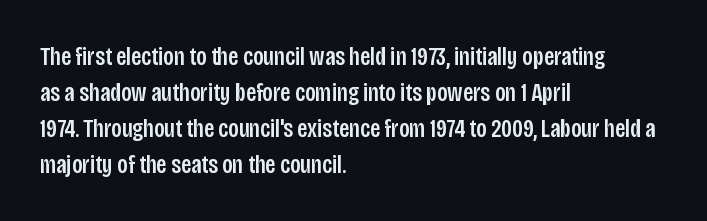
{"italic": "no", "underline": "no", "align": "left", "line_spacing": "normal", "line_spacing_ratio": 1.38, "letter_spacing": "normal", "letter_spacing_em": 0.0, "glyph_px": 26}
